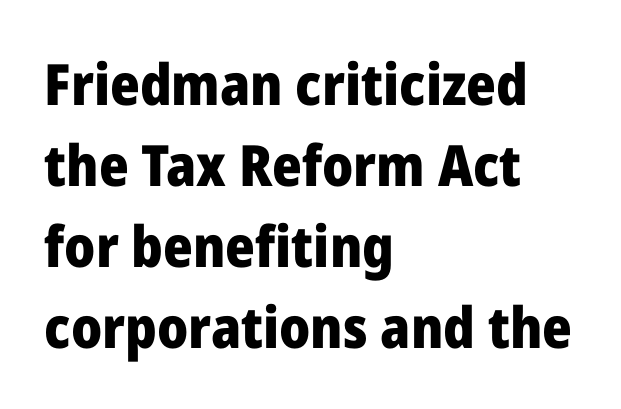
Q: Is the text bold? A: Yes.
Q: Is the text italic (slanted)? A: No, it is upright.
Q: Is the typeface a serif or a sans-serif typeface? A: Sans-serif.
Q: Is the text underlined? A: No.
Q: How is the paragraph aligned? A: Left-aligned.
Q: Is the spacing between letters normal or unusually wide? A: Normal.
Q: Is the spacing between lines tight, normal or loose? A: Normal.
Q: Width (condensed, normal, or wide)? A: Normal.
Q: Stroke contrast? A: Low.
Q: x-height? A: Medium.
Q: Monospaced? A: No.
